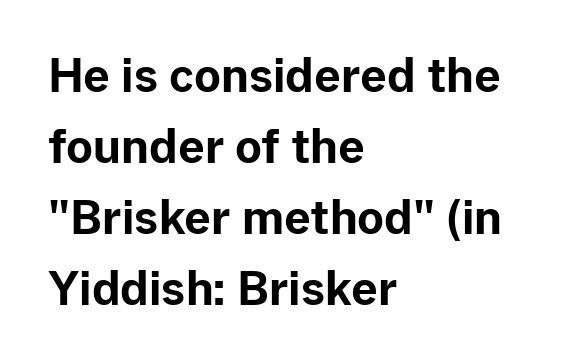
{"serif": "no", "italic": "no", "bold": "yes", "weight": "bold", "width": "normal", "stroke_contrast": "low", "x_height": "medium", "monospaced": "no", "underline": "no", "align": "left", "line_spacing": "normal", "line_spacing_ratio": 1.54, "letter_spacing": "normal", "letter_spacing_em": 0.0, "glyph_px": 46}
